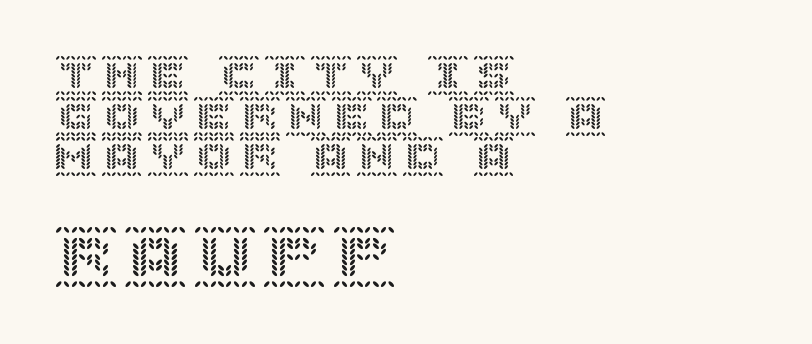
The image shows 62 px text type, upright; set left-aligned, tight line spacing (0.99x), not underlined; the second (bottom) block is 1.51x larger; a large x-height.
